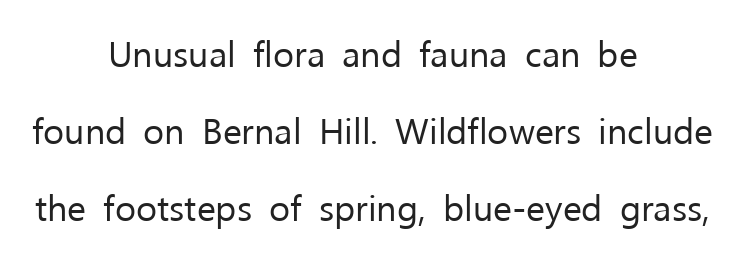
Q: Is the text bold? A: No.
Q: Is the text italic (slanted)? A: No, it is upright.
Q: Is the typeface a serif or a sans-serif typeface? A: Sans-serif.
Q: Is the text underlined? A: No.
Q: How is the paragraph aligned? A: Centered.
Q: Is the spacing between letters normal or unusually wide? A: Normal.
Q: Is the spacing between lines tight, normal or loose? A: Loose.
Q: Width (condensed, normal, or wide)? A: Normal.
Q: Stroke contrast? A: Low.
Q: x-height? A: Medium.
Q: Monospaced? A: No.
